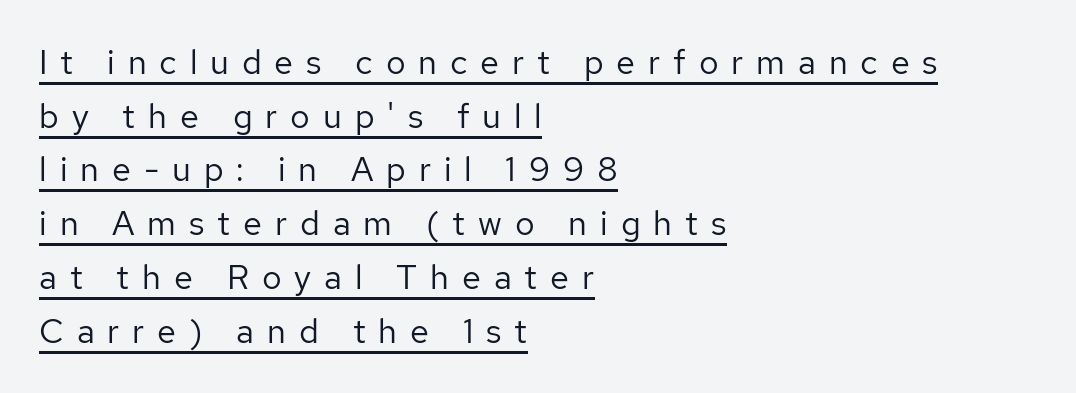
The passage shown is typed in a proportional face where columns would drift. The passage shown is not bold in any degree. The text was rendered using a sans face with plain stroke endings. Interline gaps are of average width in this sample.
